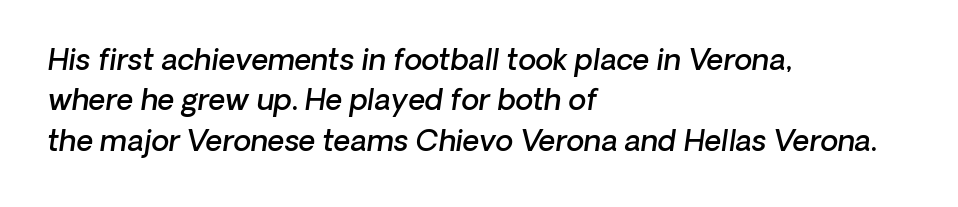
The image shows 29 px semibold type, italic (leaning right); set left-aligned, normal line spacing (1.39x), normal letter spacing, not underlined; low stroke contrast and a medium x-height.
